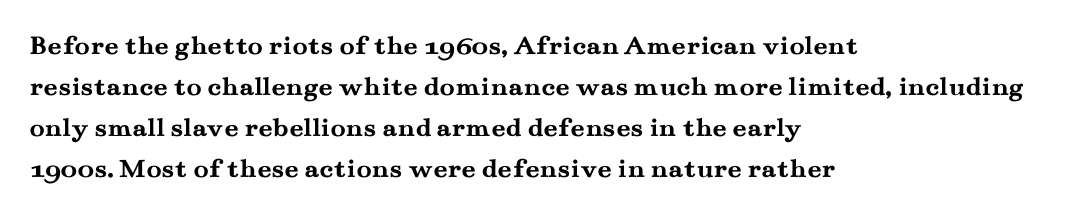
The image shows 28 px semibold, wide serif type, upright; set left-aligned, normal line spacing (1.47x), normal letter spacing, not underlined; medium stroke contrast and a small x-height.
